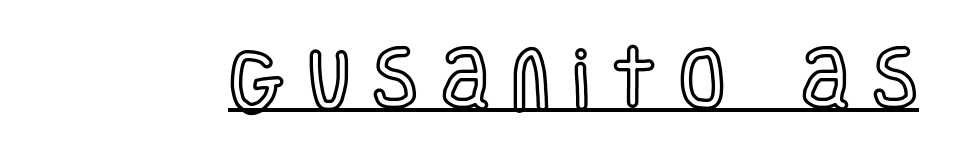
{"italic": "no", "width": "condensed", "x_height": "large", "monospaced": "no", "underline": "yes", "letter_spacing": "wide", "letter_spacing_em": 0.34, "glyph_px": 67}
